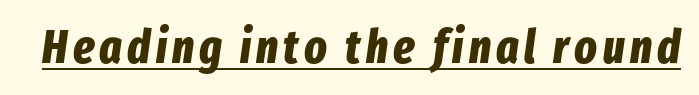
{"italic": "yes", "lean": "right", "slant_degrees": 8, "bold": "yes", "weight": "bold", "width": "condensed", "stroke_contrast": "low", "x_height": "medium", "monospaced": "no", "underline": "yes", "glyph_px": 47}
